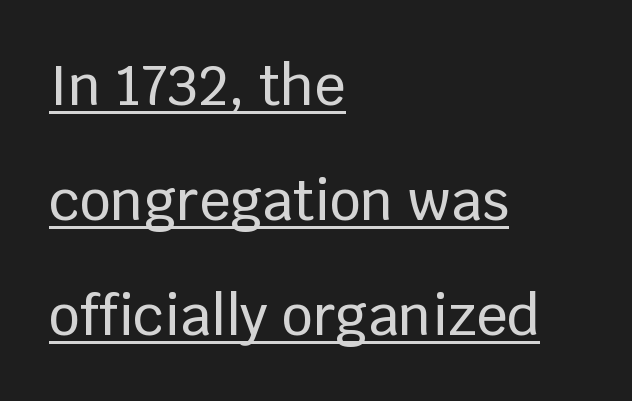
{"serif": "no", "italic": "no", "width": "normal", "stroke_contrast": "low", "x_height": "large", "monospaced": "no", "underline": "yes", "align": "left", "line_spacing": "loose", "line_spacing_ratio": 2.09, "letter_spacing": "normal", "letter_spacing_em": 0.0, "glyph_px": 55}
